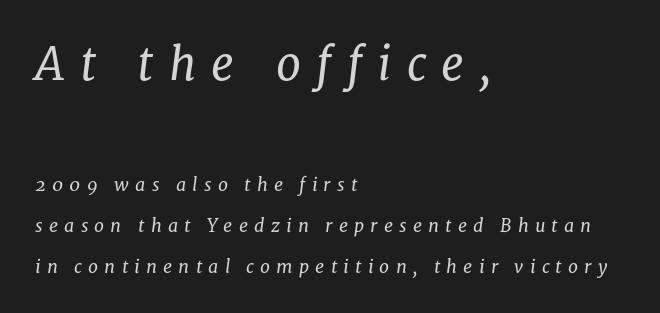
Q: Is the text bold? A: No.
Q: Is the text italic (slanted)? A: Yes, it leans right by about 8 degrees.
Q: Is the typeface a serif or a sans-serif typeface? A: Serif.
Q: Is the text underlined? A: No.
Q: How is the paragraph aligned? A: Left-aligned.
Q: Is the spacing between letters normal or unusually wide? A: Unusually wide.
Q: Is the spacing between lines tight, normal or loose? A: Loose.
Q: Which block of text is set in a larger size, the first (top) or the second (bottom)? A: The first (top) one.
Q: Width (condensed, normal, or wide)? A: Normal.
Q: Stroke contrast? A: Low.
Q: x-height? A: Medium.
Q: Monospaced? A: No.
